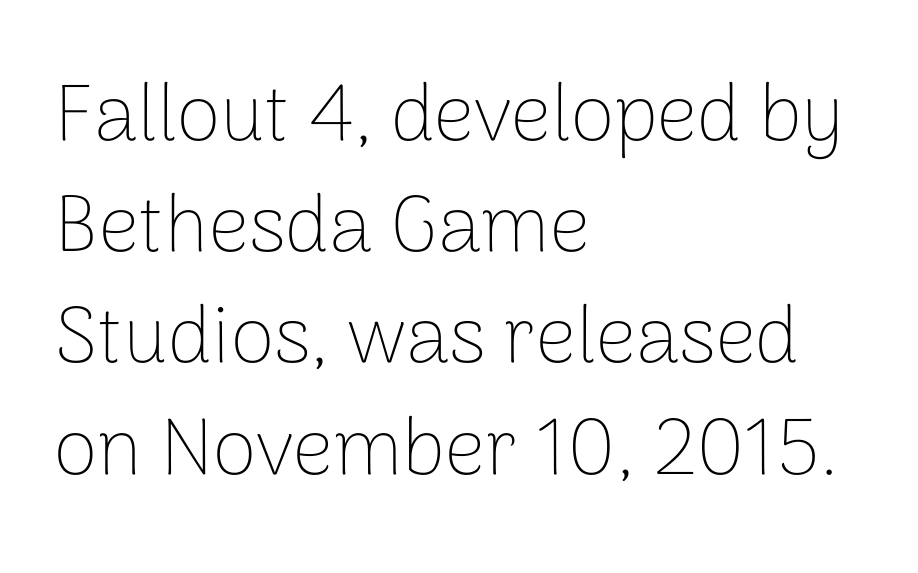
Letter spacing: default. The letters carry no serifs — their stems end cleanly without finishing strokes. Horizontal bands of white between lines are of average thickness. Upright lettering throughout.
